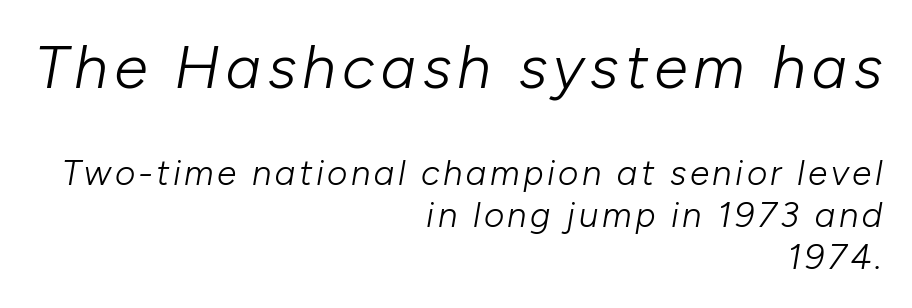
The image shows 61 px light type, italic (leaning right); set right-aligned, line spacing 1.19x, not underlined; the first (top) block is 1.74x larger; low stroke contrast and a medium x-height.
